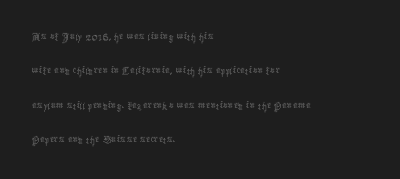
The image shows 25 px text type, upright; set left-aligned, normal line spacing (1.38x), normal letter spacing, not underlined.
